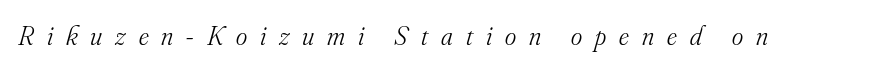
Any mark beneath the type? The region is blank. Characters follow at a spacing far wider than the type designer built in. Weight: regular or lighter. Rendered with sloped, italic letterforms.
